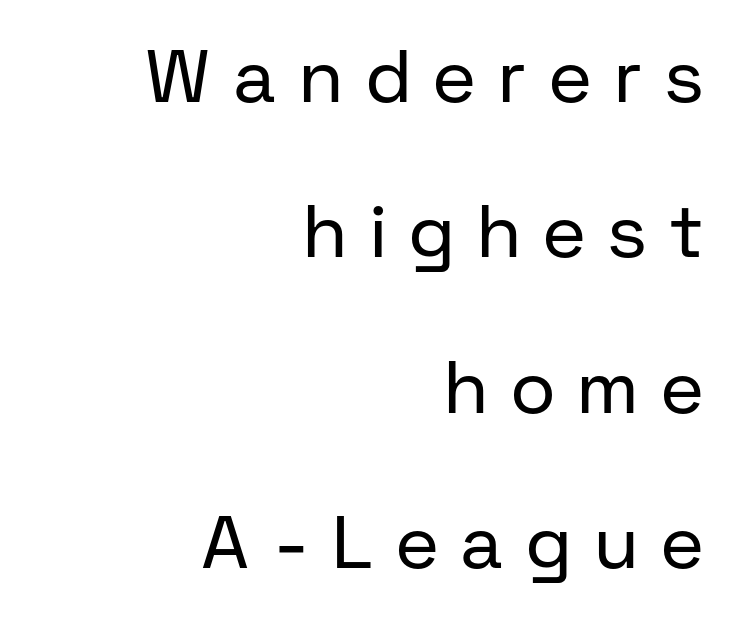
The image shows 74 px regular-weight sans-serif type, upright; set right-aligned, loose line spacing (2.1x), unusually wide letter spacing (+0.33 em), not underlined; low stroke contrast and a medium x-height.
